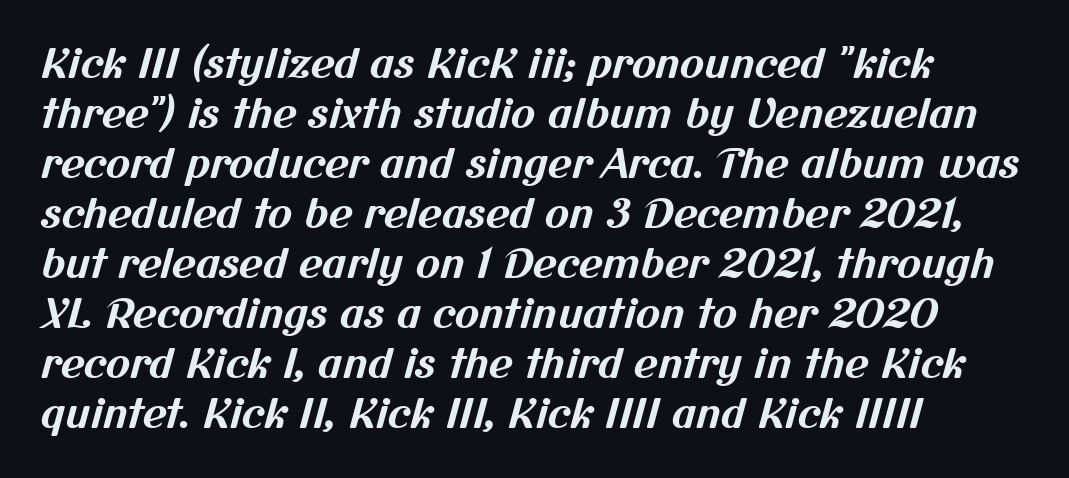
Any mark beneath the type? The region is blank. The text block is weighted toward the left margin, trailing off unevenly rightward. Its strokes are broad and dark, the hallmark of bold type. The characters display no serif detailing; their extremities are plain. A typesetter would call this zero additional tracking.
